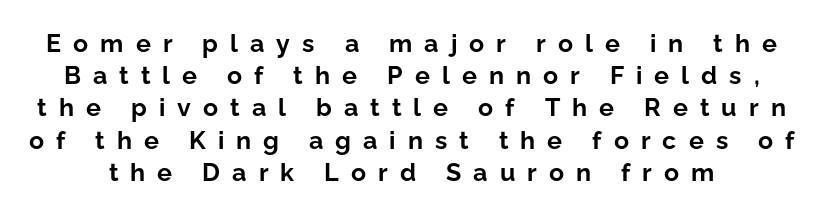
Every letter is thick-stroked: bold, no question. The type is letterspaced generously, with wide tracking. Vertical spacing — default. Clear beneath every line of the passage. Nope, not italic — everything's standing straight.
